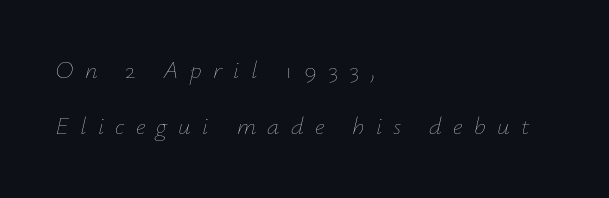
The image shows 25 px text type, italic (leaning right); set left-aligned, loose line spacing (2.25x), unusually wide letter spacing (+0.45 em), not underlined.
